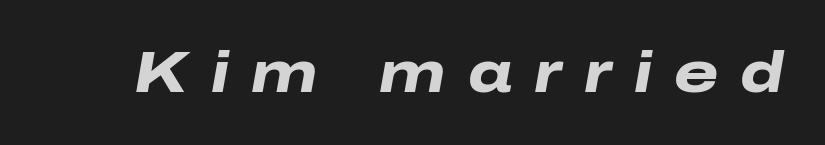
Q: Is the text bold? A: Yes.
Q: Is the text italic (slanted)? A: Yes, it leans right by about 10 degrees.
Q: Is the text underlined? A: No.
Q: Is the spacing between letters normal or unusually wide? A: Unusually wide.
Q: Width (condensed, normal, or wide)? A: Wide.
Q: Stroke contrast? A: Low.
Q: x-height? A: Medium.
Q: Monospaced? A: No.
